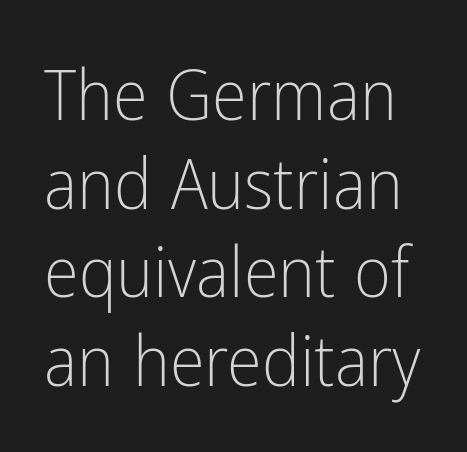
{"serif": "no", "italic": "no", "bold": "no", "weight": "light", "width": "condensed", "stroke_contrast": "low", "x_height": "medium", "monospaced": "no", "underline": "no", "line_spacing": "normal", "line_spacing_ratio": 1.25, "letter_spacing": "normal", "letter_spacing_em": 0.0, "glyph_px": 71}
